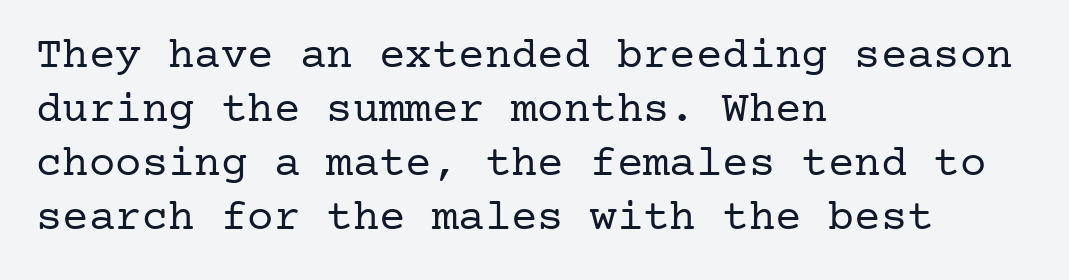
Q: Is the text bold? A: No.
Q: Is the text italic (slanted)? A: No, it is upright.
Q: Is the typeface a serif or a sans-serif typeface? A: Serif.
Q: Is the text underlined? A: No.
Q: How is the paragraph aligned? A: Left-aligned.
Q: Is the spacing between letters normal or unusually wide? A: Normal.
Q: Width (condensed, normal, or wide)? A: Normal.
Q: Stroke contrast? A: Low.
Q: x-height? A: Medium.
